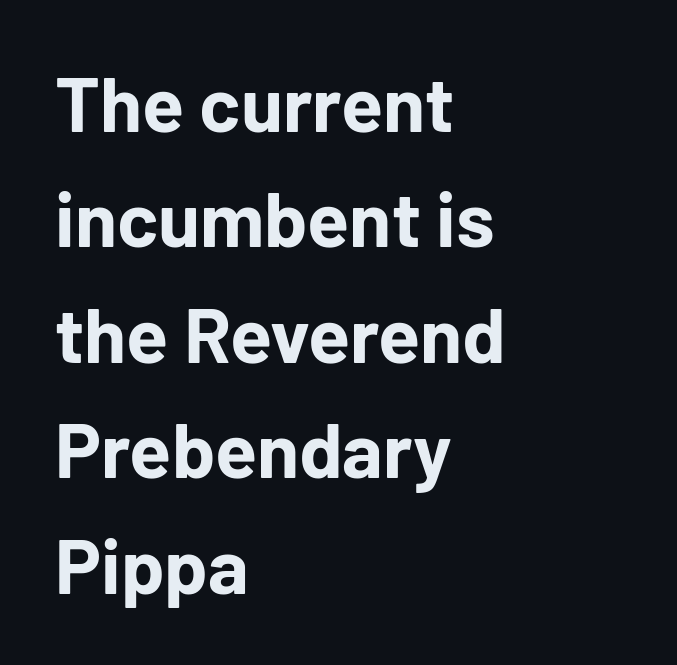
{"serif": "no", "italic": "no", "bold": "yes", "weight": "bold", "width": "normal", "stroke_contrast": "low", "x_height": "medium", "monospaced": "no", "underline": "no", "align": "left", "line_spacing": "normal", "line_spacing_ratio": 1.5, "letter_spacing": "normal", "letter_spacing_em": 0.0, "glyph_px": 77}
